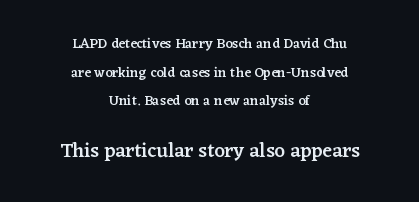
The image shows 20 px text type, upright; set centered, loose line spacing (2.04x), normal letter spacing, not underlined; the second (bottom) block is 1.43x larger.
